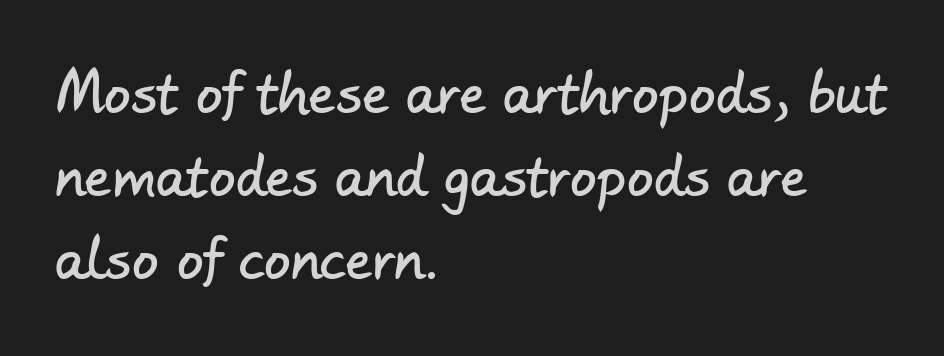
Q: Is the typeface a serif or a sans-serif typeface? A: Sans-serif.
Q: Is the text underlined? A: No.
Q: How is the paragraph aligned? A: Left-aligned.
Q: Is the spacing between letters normal or unusually wide? A: Normal.
Q: Is the spacing between lines tight, normal or loose? A: Normal.
Q: Width (condensed, normal, or wide)? A: Normal.
Q: Stroke contrast? A: Low.
Q: x-height? A: Small.
Q: Monospaced? A: No.
